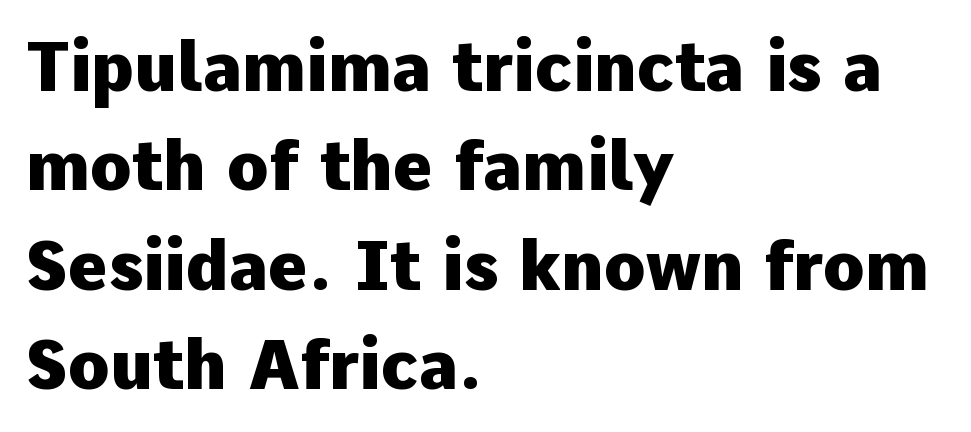
{"serif": "no", "italic": "no", "bold": "yes", "weight": "heavy", "width": "normal", "stroke_contrast": "low", "x_height": "medium", "monospaced": "no", "underline": "no", "align": "left", "line_spacing": "normal", "line_spacing_ratio": 1.46, "letter_spacing": "normal", "letter_spacing_em": 0.0, "glyph_px": 68}
